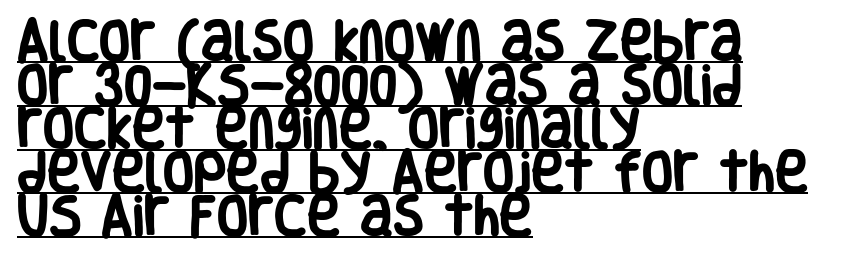
Notice how thick the strokes are: this is what a full bold looks like. Compared with a centered layout, this one pins lines to the left instead. A roman cut, with each character standing at attention. Each letter keeps its own natural width here, so spacing adapts to shape. Stroke terminals: plain, sans-serif. The passage shown is underscored from start to finish.
